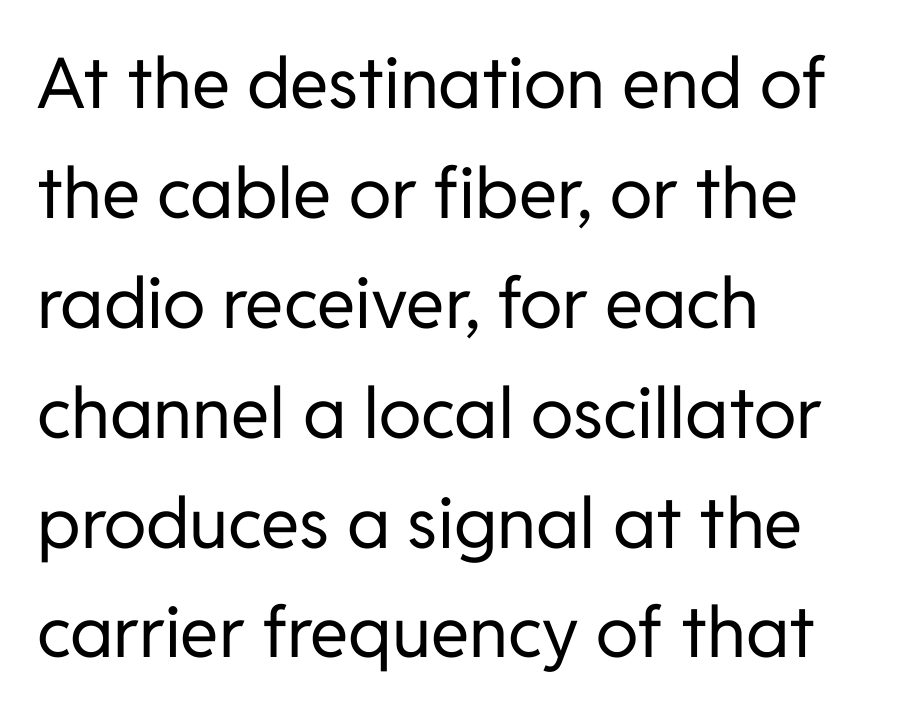
Q: Is the text bold? A: No.
Q: Is the text italic (slanted)? A: No, it is upright.
Q: Is the typeface a serif or a sans-serif typeface? A: Sans-serif.
Q: Is the text underlined? A: No.
Q: How is the paragraph aligned? A: Left-aligned.
Q: Is the spacing between letters normal or unusually wide? A: Normal.
Q: Is the spacing between lines tight, normal or loose? A: Normal.
Q: Width (condensed, normal, or wide)? A: Normal.
Q: Stroke contrast? A: Low.
Q: x-height? A: Medium.
Q: Monospaced? A: No.
